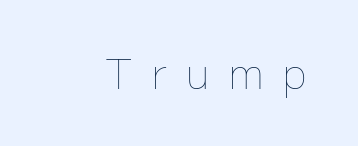
{"italic": "no", "bold": "no", "weight": "thin", "width": "normal", "stroke_contrast": "low", "x_height": "medium", "monospaced": "no", "underline": "no", "letter_spacing": "wide", "letter_spacing_em": 0.45, "glyph_px": 41}
